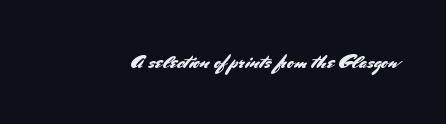
Q: Is the text italic (slanted)? A: Yes.
Q: Is the text underlined? A: No.
Q: Is the spacing between letters normal or unusually wide? A: Normal.
